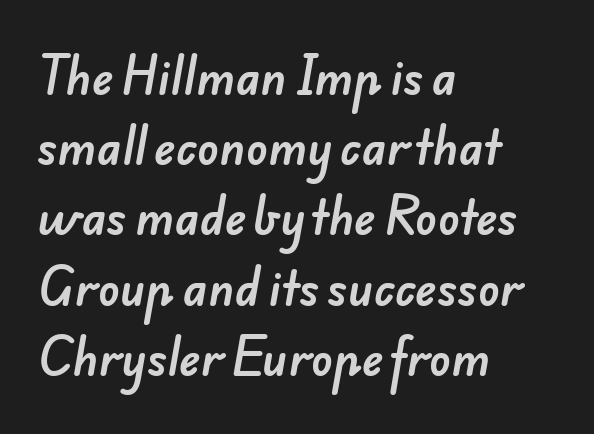
The image shows 45 px sans-serif type; set left-aligned, normal line spacing (1.56x), normal letter spacing, not underlined; low stroke contrast and a small x-height.
